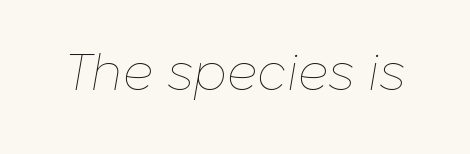
Q: Is the text bold? A: No.
Q: Is the text italic (slanted)? A: Yes, it leans right by about 10 degrees.
Q: Is the text underlined? A: No.
Q: Is the spacing between letters normal or unusually wide? A: Normal.
Q: Width (condensed, normal, or wide)? A: Normal.
Q: Stroke contrast? A: Low.
Q: x-height? A: Medium.
Q: Monospaced? A: No.
